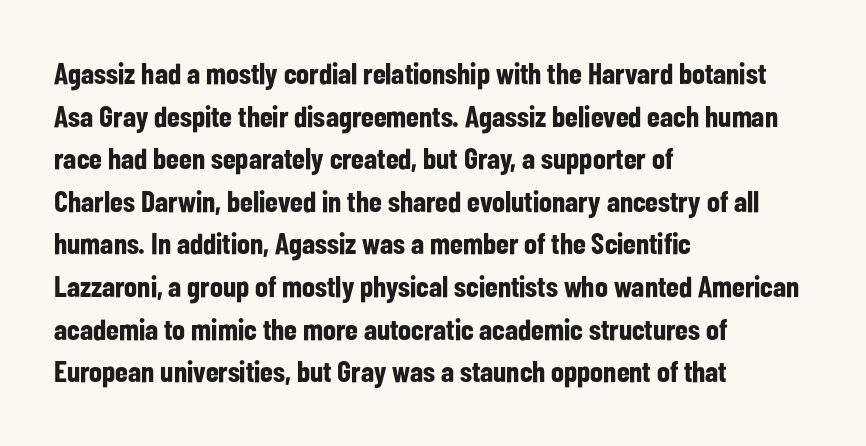
The image shows 30 px bold, condensed sans-serif type, upright; set left-aligned, normal line spacing (1.42x), normal letter spacing, not underlined; low stroke contrast and a medium x-height.
